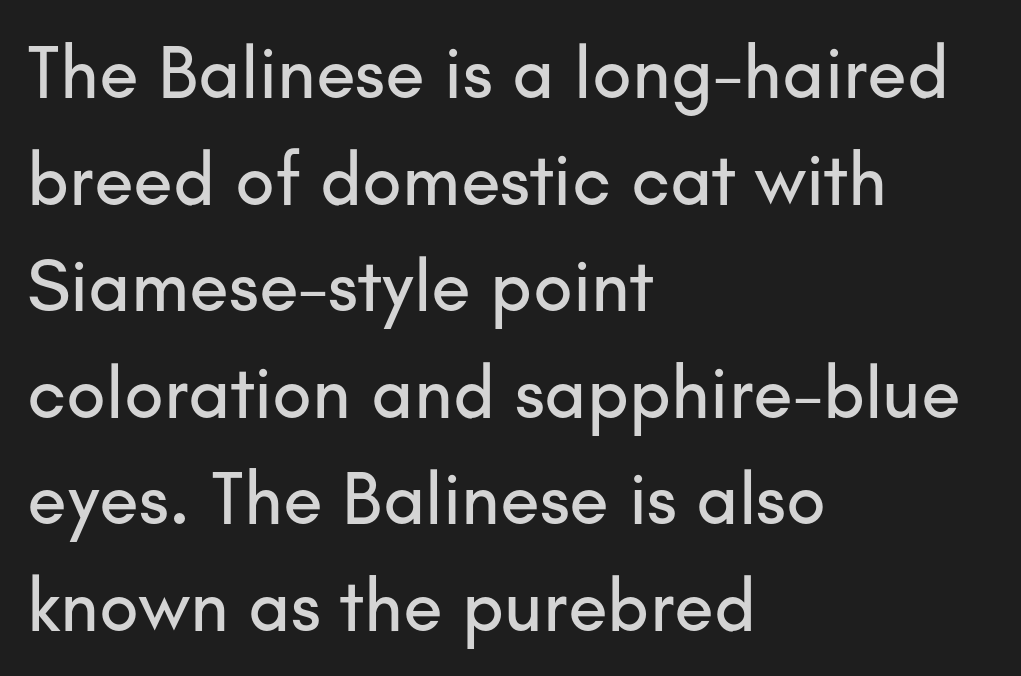
Q: Is the text italic (slanted)? A: No, it is upright.
Q: Is the typeface a serif or a sans-serif typeface? A: Sans-serif.
Q: Is the text underlined? A: No.
Q: How is the paragraph aligned? A: Left-aligned.
Q: Is the spacing between letters normal or unusually wide? A: Normal.
Q: Is the spacing between lines tight, normal or loose? A: Normal.
Q: Width (condensed, normal, or wide)? A: Normal.
Q: Stroke contrast? A: Low.
Q: x-height? A: Small.
Q: Monospaced? A: No.
